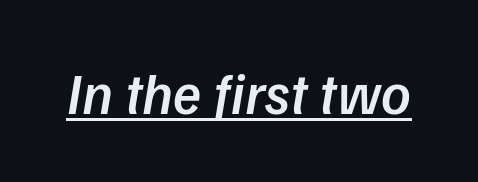
Does the type have serifs? No, each stem ends abruptly. The glyphs are accompanied by a horizontal stroke just below them. The horizontal fit of the characters is conventional and even. Character widths vary here, with narrow letters taking less room than wide ones. These lines carry some extra weight — a demibold, not a full bold.
